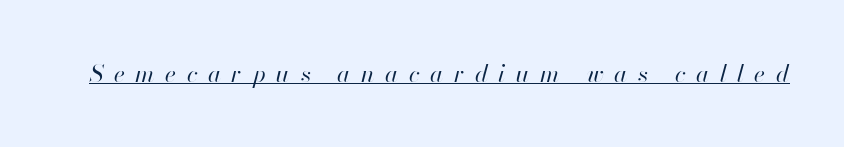
{"italic": "yes", "lean": "right", "slant_degrees": 13, "bold": "no", "underline": "yes", "letter_spacing": "wide", "letter_spacing_em": 0.44, "glyph_px": 24}
